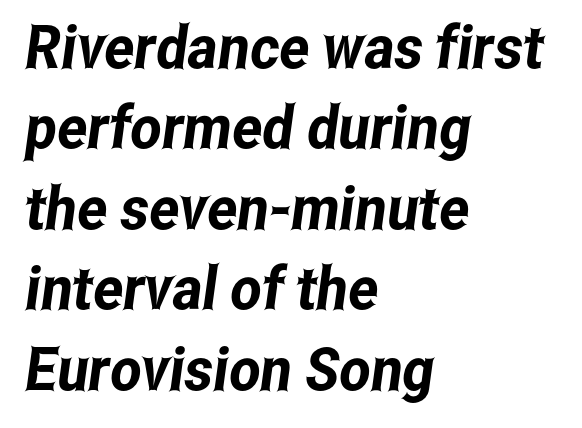
Q: Is the typeface a serif or a sans-serif typeface? A: Sans-serif.
Q: Is the text underlined? A: No.
Q: How is the paragraph aligned? A: Left-aligned.
Q: Is the spacing between letters normal or unusually wide? A: Normal.
Q: Is the spacing between lines tight, normal or loose? A: Normal.
Q: Width (condensed, normal, or wide)? A: Condensed.
Q: Stroke contrast? A: Low.
Q: x-height? A: Medium.
Q: Monospaced? A: No.
